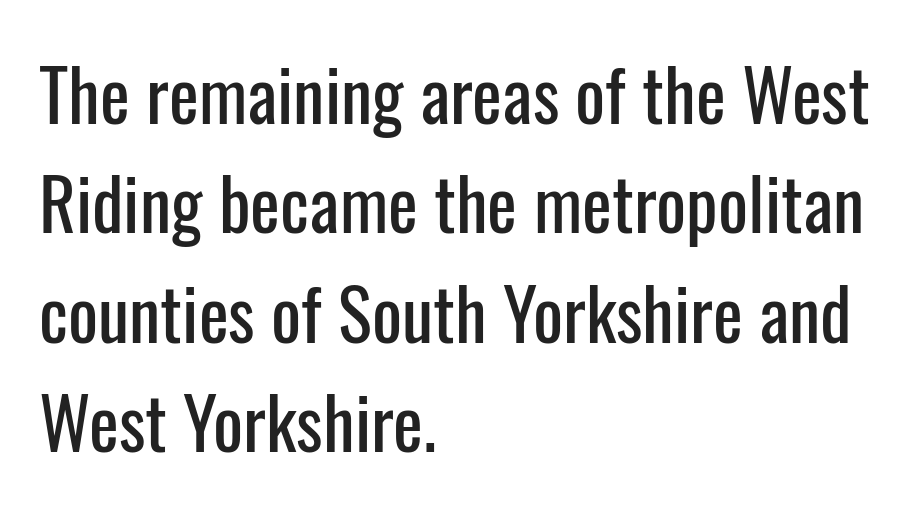
Each letter keeps its own natural width here, so spacing adapts to shape. The glyphs in this specimen are sans serif. The space between consecutive lines is moderate. It's the straight-up-and-down kind of type. Check the space under the baseline: it is left empty. All the whitespace from short lines collects on the right.
